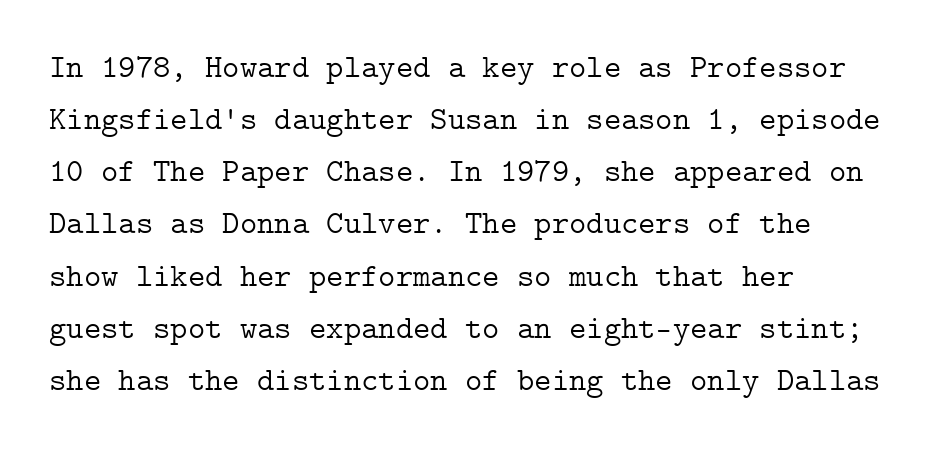
Glance below the letters and you will spot only blank space. The rows are spaced the way most documents space them. Every character sits straight up, as roman type does. These glyphs show unthickened strokes, regular width or finer. The paragraph shown leans on its left margin. The tracking reads as untouched default to a designer's eye.
